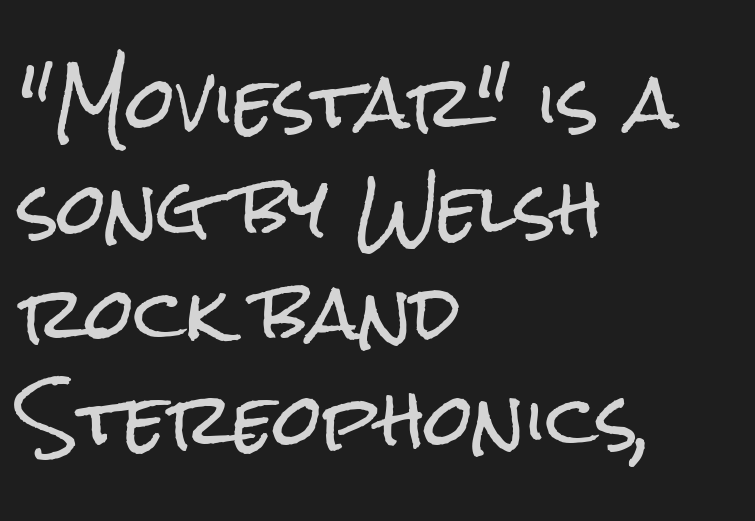
{"serif": "no", "italic": "no", "width": "condensed", "stroke_contrast": "low", "x_height": "medium", "monospaced": "no", "underline": "no", "align": "left", "line_spacing": "normal", "line_spacing_ratio": 1.51, "letter_spacing": "normal", "letter_spacing_em": 0.0, "glyph_px": 70}
